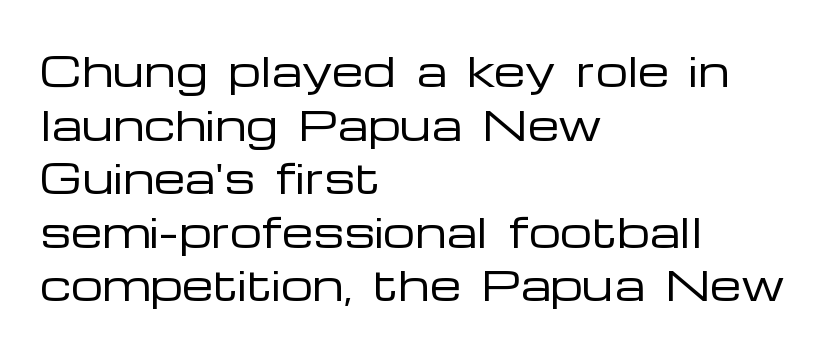
Q: Is the text bold? A: No.
Q: Is the text italic (slanted)? A: No, it is upright.
Q: Is the typeface a serif or a sans-serif typeface? A: Sans-serif.
Q: Is the text underlined? A: No.
Q: How is the paragraph aligned? A: Left-aligned.
Q: Is the spacing between letters normal or unusually wide? A: Normal.
Q: Is the spacing between lines tight, normal or loose? A: Normal.
Q: Width (condensed, normal, or wide)? A: Wide.
Q: Stroke contrast? A: Low.
Q: x-height? A: Medium.
Q: Monospaced? A: No.
